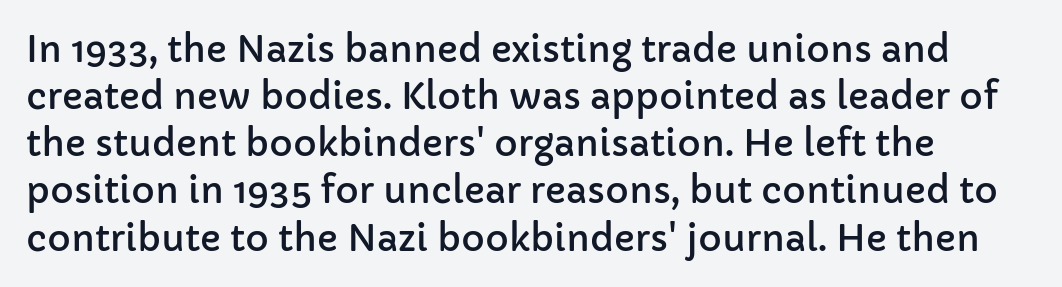
Q: Is the text italic (slanted)? A: No, it is upright.
Q: Is the typeface a serif or a sans-serif typeface? A: Sans-serif.
Q: Is the text underlined? A: No.
Q: How is the paragraph aligned? A: Left-aligned.
Q: Is the spacing between letters normal or unusually wide? A: Normal.
Q: Is the spacing between lines tight, normal or loose? A: Normal.
Q: Width (condensed, normal, or wide)? A: Normal.
Q: Stroke contrast? A: Low.
Q: x-height? A: Medium.
Q: Monospaced? A: No.
